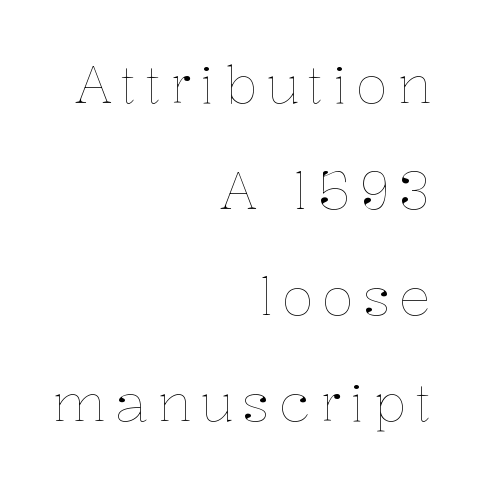
Q: Is the text bold? A: No.
Q: Is the text italic (slanted)? A: No, it is upright.
Q: Is the text underlined? A: No.
Q: How is the paragraph aligned? A: Right-aligned.
Q: Is the spacing between lines tight, normal or loose? A: Loose.
Q: Width (condensed, normal, or wide)? A: Normal.
Q: Stroke contrast? A: Low.
Q: x-height? A: Medium.
Q: Monospaced? A: No.
